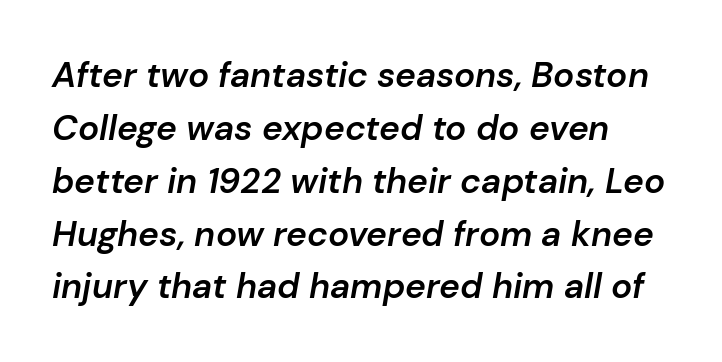
The image shows 35 px semibold type, italic (leaning right); set normal line spacing (1.51x), normal letter spacing, not underlined; low stroke contrast and a medium x-height.
